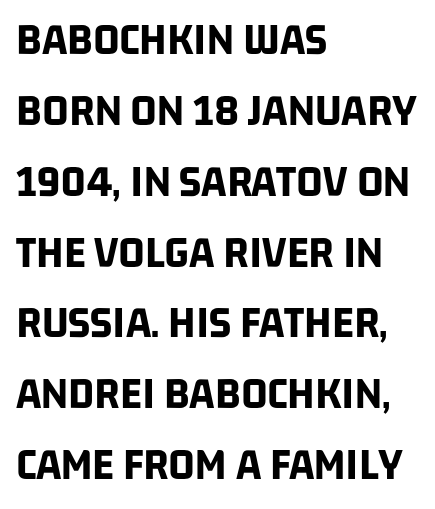
The image shows 46 px bold, condensed sans-serif type; set left-aligned, normal line spacing (1.54x), normal letter spacing, not underlined; low stroke contrast and a large x-height.
